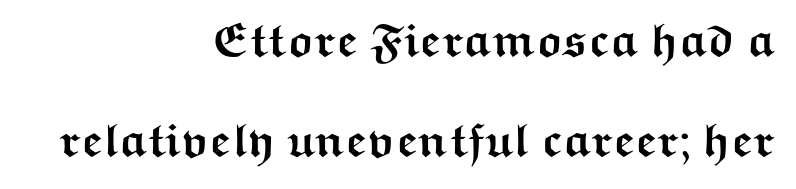
The image shows 47 px semibold, wide sans-serif type, upright; set right-aligned, loose line spacing (2.13x), normal letter spacing, not underlined; medium stroke contrast and a medium x-height.
